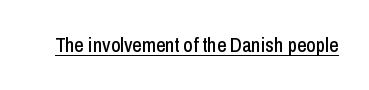
The letters stand upright; this is a roman face. Tracking here is standard; glyphs follow each other at the usual distance. Descenders here cross a horizontal rule under the line.
